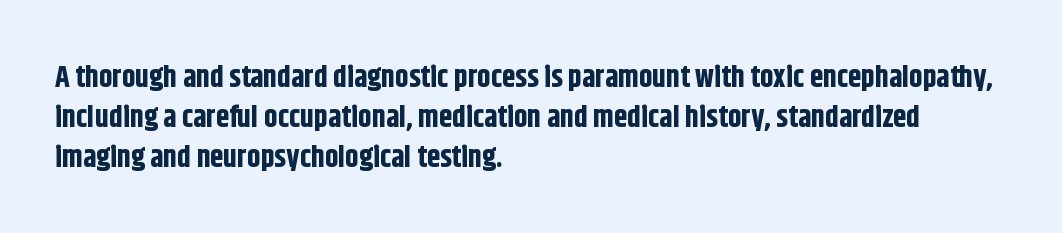
{"serif": "no", "italic": "no", "bold": "yes", "weight": "bold", "width": "condensed", "stroke_contrast": "low", "x_height": "large", "monospaced": "no", "underline": "no", "align": "left", "line_spacing": "normal", "line_spacing_ratio": 1.33, "letter_spacing": "normal", "letter_spacing_em": 0.0, "glyph_px": 30}
